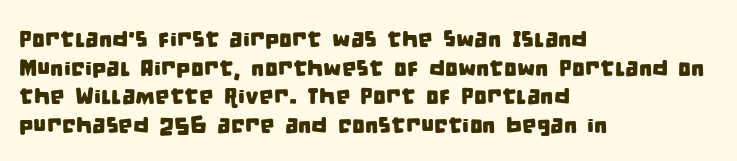
{"underline": "no", "align": "left", "line_spacing": "normal", "line_spacing_ratio": 1.25, "letter_spacing": "normal", "letter_spacing_em": 0.0, "glyph_px": 23}
